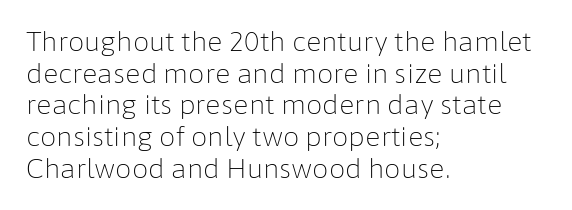
Nope, not italic — everything's standing straight. The font is comparable to plain body text, perhaps lighter. Inter-character spacing is left at the font's built-in metrics. The zone under the glyphs is completely vacant. These lines are set flush left with a ragged right edge.
